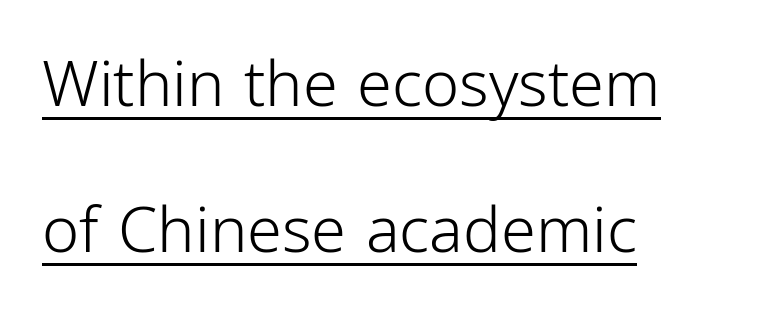
The image shows 63 px light, condensed sans-serif type, upright; set left-aligned, loose line spacing (2.32x), normal letter spacing, underlined; low stroke contrast and a medium x-height.
